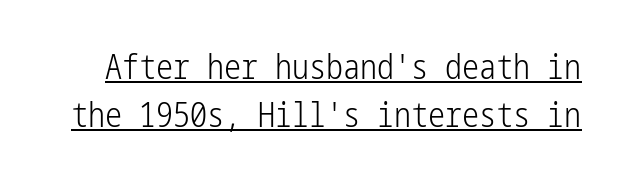
{"serif": "no", "italic": "no", "bold": "no", "weight": "light", "width": "condensed", "stroke_contrast": "low", "x_height": "medium", "underline": "yes", "line_spacing": "normal", "line_spacing_ratio": 1.41, "letter_spacing": "normal", "letter_spacing_em": 0.0, "glyph_px": 34}
